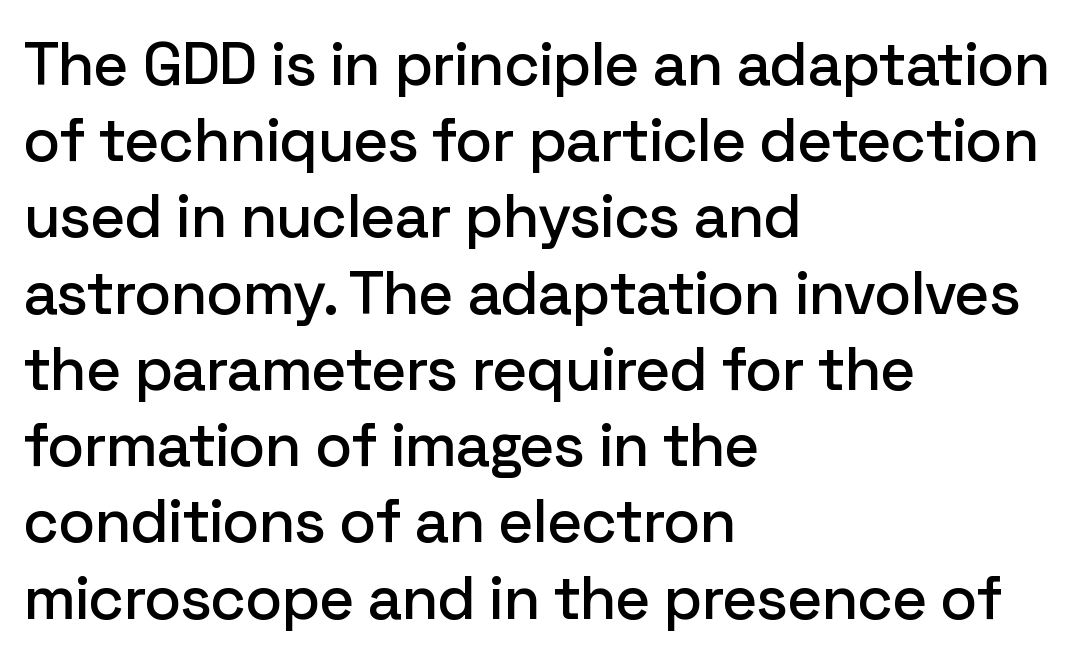
Just letters on the line, the space beneath them empty. A normal amount of white space separates one row of letters from the next. The paragraph has a hard left edge and a soft right edge. The type sits square on the baseline with zero lean. These lines are composed in type without serifs. The rendering uses natural spacing where letterforms have individual widths.
